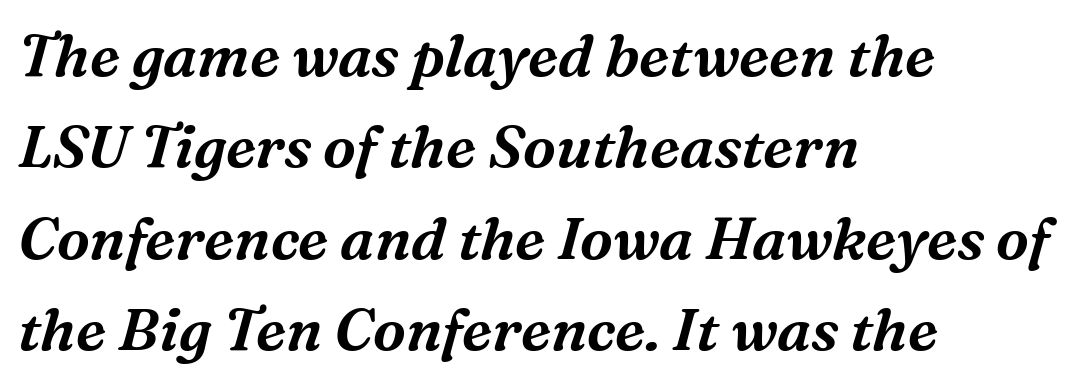
{"serif": "yes", "italic": "yes", "lean": "right", "slant_degrees": 16, "width": "normal", "stroke_contrast": "medium", "x_height": "medium", "monospaced": "no", "underline": "no", "align": "left", "line_spacing": "normal", "line_spacing_ratio": 1.55, "letter_spacing": "normal", "letter_spacing_em": 0.0, "glyph_px": 59}
